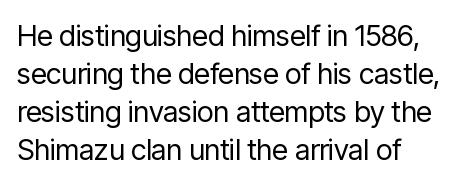
{"serif": "no", "italic": "no", "bold": "no", "weight": "regular", "width": "condensed", "stroke_contrast": "low", "x_height": "medium", "monospaced": "no", "underline": "no", "align": "left", "line_spacing": "normal", "line_spacing_ratio": 1.31, "letter_spacing": "normal", "letter_spacing_em": 0.0, "glyph_px": 29}
